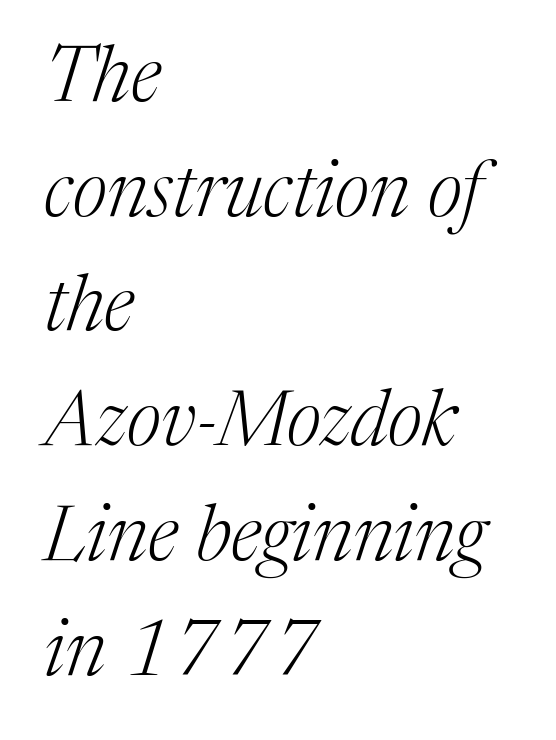
Q: Is the text bold? A: No.
Q: Is the text italic (slanted)? A: Yes, it leans right by about 17 degrees.
Q: Is the typeface a serif or a sans-serif typeface? A: Serif.
Q: Is the text underlined? A: No.
Q: How is the paragraph aligned? A: Left-aligned.
Q: Is the spacing between letters normal or unusually wide? A: Normal.
Q: Is the spacing between lines tight, normal or loose? A: Normal.
Q: Width (condensed, normal, or wide)? A: Normal.
Q: Stroke contrast? A: Medium.
Q: x-height? A: Medium.
Q: Monospaced? A: No.
